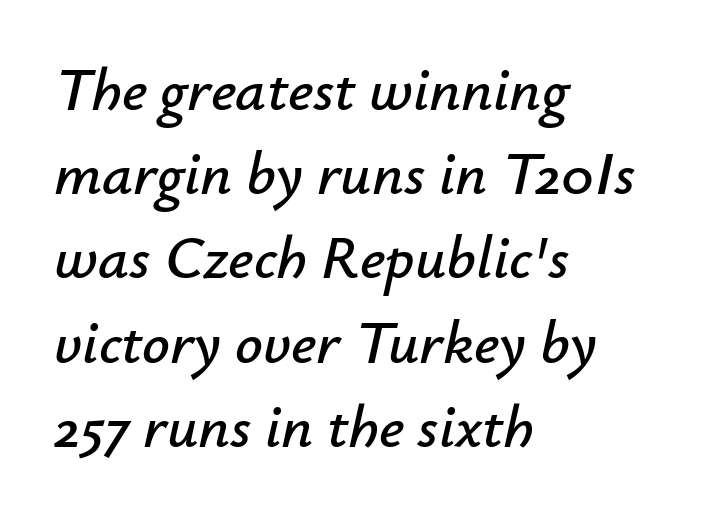
{"italic": "yes", "lean": "right", "slant_degrees": 12, "width": "normal", "stroke_contrast": "low", "x_height": "small", "monospaced": "no", "underline": "no", "align": "left", "line_spacing": "normal", "line_spacing_ratio": 1.38, "letter_spacing": "normal", "letter_spacing_em": 0.0, "glyph_px": 61}
